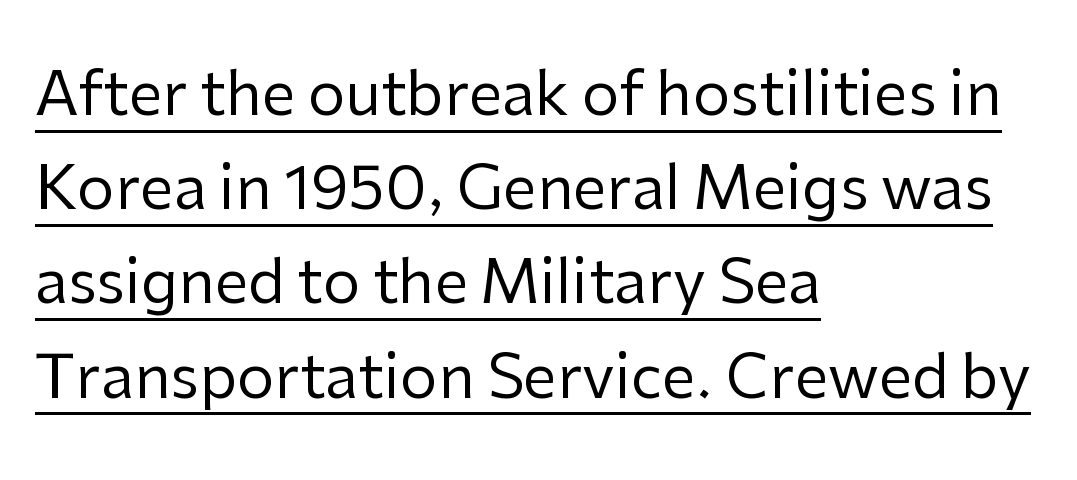
The image shows 60 px regular-weight sans-serif type, upright; set left-aligned, normal line spacing (1.57x), normal letter spacing, underlined; low stroke contrast and a medium x-height.
